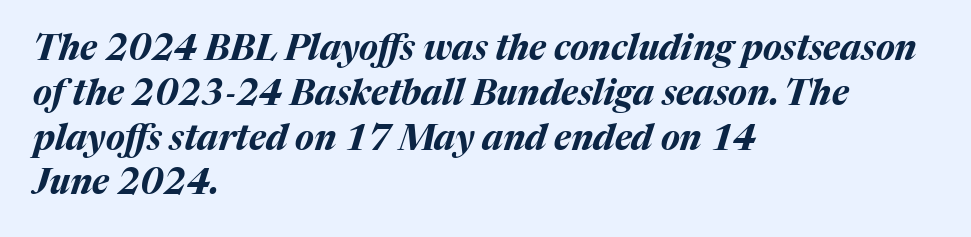
On the weight axis this lands at bold, roughly 700. Lines of text with bare space underneath. Compared with a centered layout, this one pins lines to the left instead. This rendering leaves character spacing at its baseline value. You could not count columns in this text — the font is proportionally spaced.
